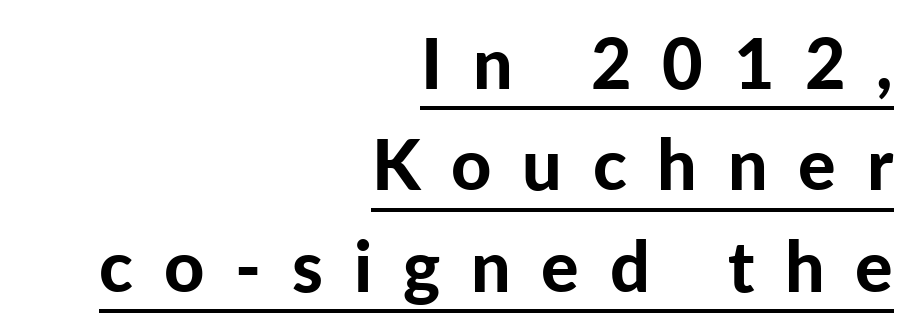
{"serif": "no", "italic": "no", "bold": "yes", "weight": "bold", "width": "normal", "stroke_contrast": "low", "x_height": "medium", "monospaced": "no", "underline": "yes", "align": "right", "line_spacing": "normal", "line_spacing_ratio": 1.45, "letter_spacing": "wide", "letter_spacing_em": 0.44, "glyph_px": 70}
